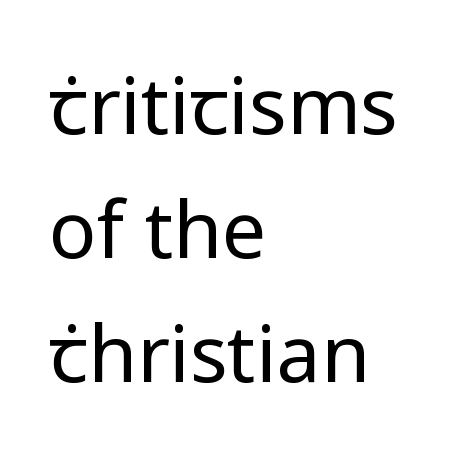
Unmarked baselines from the first word to the last. Between one letter and the next there's only the usual sliver of space. Each letter keeps its own natural width here, so spacing adapts to shape. A roman cut, with each character standing at attention. A typesetter would call this leading conventional body-copy spacing. Which margin do the lines hug? The left one — the right edge is uneven.
